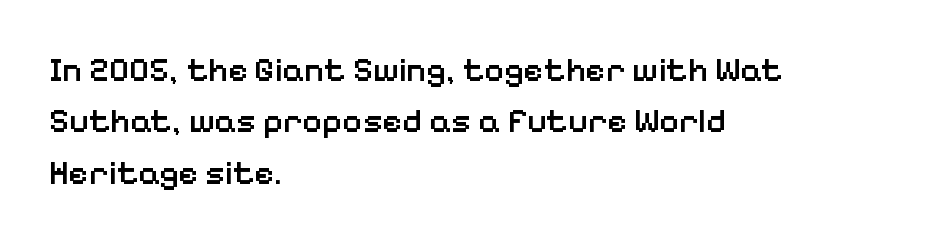
You could not count columns in this text — the font is proportionally spaced. The foot of each line stays bare and open. Inter-character spacing is left at the font's built-in metrics. Style check: upright. These words are printed semibold, heavier than regular yet not bold. A typesetter would call this leading conventional body-copy spacing.
